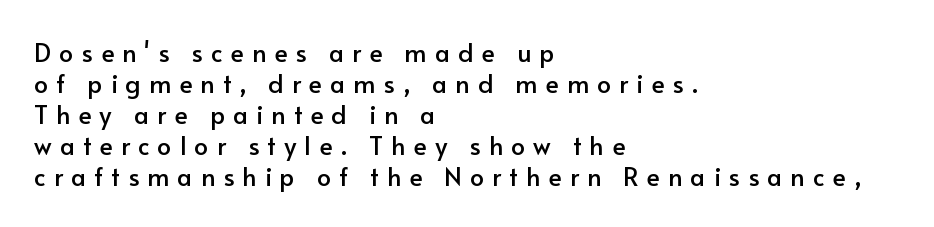
Q: Is the text italic (slanted)? A: No, it is upright.
Q: Is the text underlined? A: No.
Q: How is the paragraph aligned? A: Left-aligned.
Q: Is the spacing between letters normal or unusually wide? A: Unusually wide.
